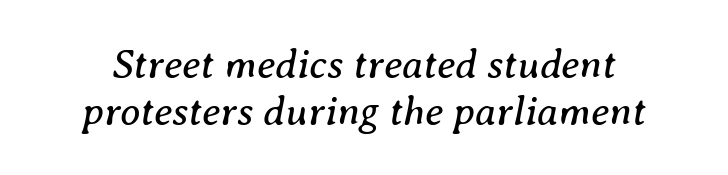
The image shows 41 px regular-weight serif type, italic (leaning right); set tight line spacing (1.14x), normal letter spacing, not underlined; medium stroke contrast and a medium x-height.
